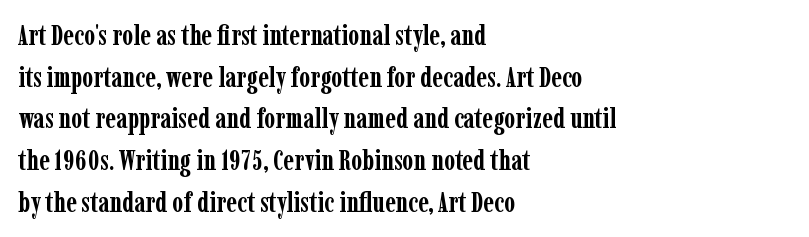
Q: Is the text bold? A: Yes.
Q: Is the text italic (slanted)? A: No, it is upright.
Q: Is the typeface a serif or a sans-serif typeface? A: Serif.
Q: Is the text underlined? A: No.
Q: How is the paragraph aligned? A: Left-aligned.
Q: Is the spacing between letters normal or unusually wide? A: Normal.
Q: Is the spacing between lines tight, normal or loose? A: Normal.
Q: Width (condensed, normal, or wide)? A: Condensed.
Q: Stroke contrast? A: Low.
Q: x-height? A: Medium.
Q: Monospaced? A: No.
